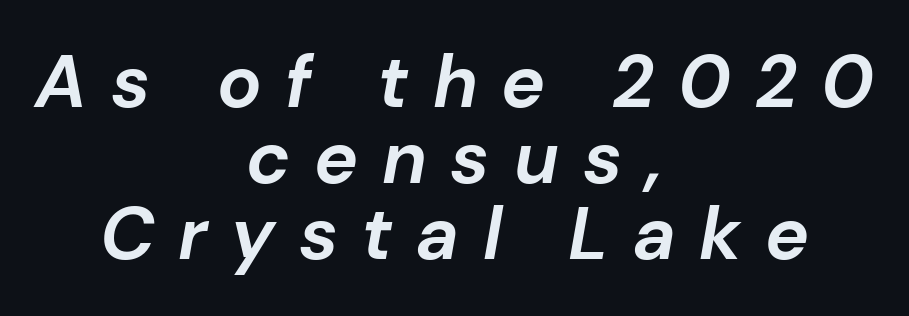
Q: Is the text bold? A: Yes.
Q: Is the text italic (slanted)? A: Yes, it leans right by about 10 degrees.
Q: Is the text underlined? A: No.
Q: How is the paragraph aligned? A: Centered.
Q: Is the spacing between letters normal or unusually wide? A: Unusually wide.
Q: Is the spacing between lines tight, normal or loose? A: Tight.
Q: Width (condensed, normal, or wide)? A: Normal.
Q: Stroke contrast? A: Low.
Q: x-height? A: Medium.
Q: Monospaced? A: No.
